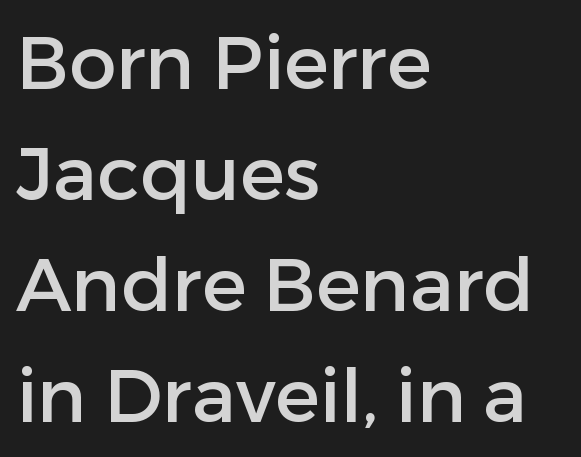
The image shows 75 px sans-serif type, upright; set left-aligned, normal line spacing (1.48x), normal letter spacing, not underlined; low stroke contrast and a medium x-height.
